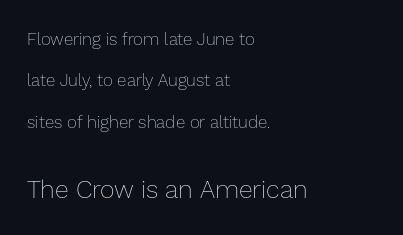
{"italic": "no", "bold": "no", "underline": "no", "align": "left", "line_spacing": "loose", "line_spacing_ratio": 2.44, "letter_spacing": "normal", "letter_spacing_em": 0.0, "larger_block": "second", "size_ratio": 1.47, "glyph_px": 25}
